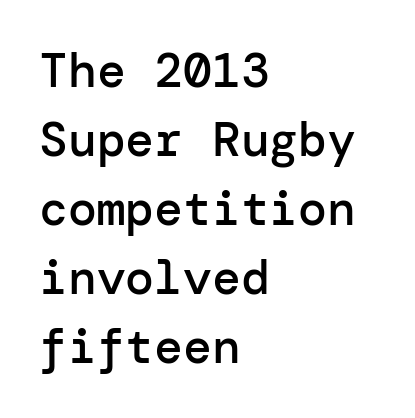
The image shows 48 px semibold sans-serif type, upright; set left-aligned, normal line spacing (1.44x), normal letter spacing, not underlined; low stroke contrast and a medium x-height.
